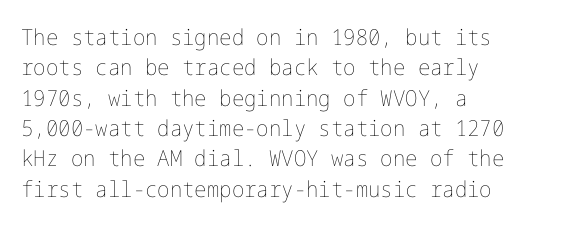
The image shows 22 px text type, upright; set left-aligned, normal line spacing (1.38x), normal letter spacing, not underlined.
